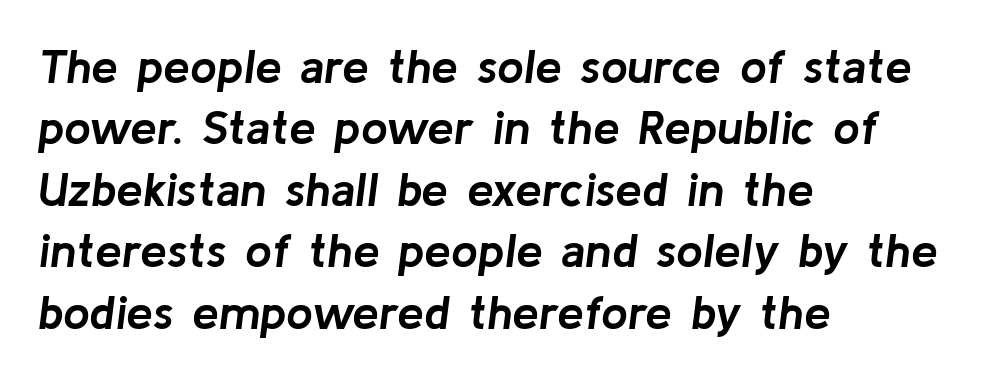
Italic: yes, the glyphs are oblique. The rows are spaced the way most documents space them. The specimen omits any rule beneath the text block's lines. The rendering anchors every line to the left-hand side. Its strokes are broad and dark, the hallmark of bold type. Inter-character spacing is left at the font's built-in metrics.
